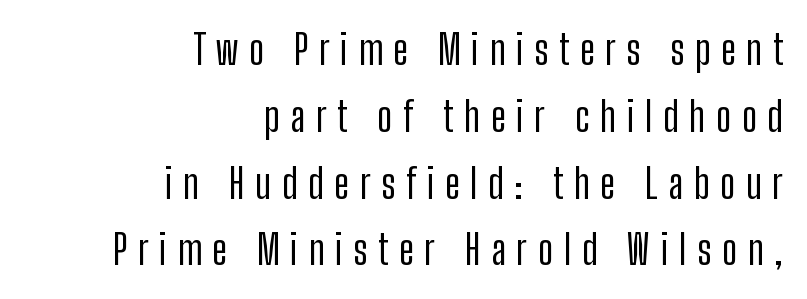
Q: Is the text italic (slanted)? A: No, it is upright.
Q: Is the typeface a serif or a sans-serif typeface? A: Sans-serif.
Q: Is the text underlined? A: No.
Q: How is the paragraph aligned? A: Right-aligned.
Q: Is the spacing between letters normal or unusually wide? A: Unusually wide.
Q: Is the spacing between lines tight, normal or loose? A: Normal.
Q: Width (condensed, normal, or wide)? A: Condensed.
Q: Stroke contrast? A: Low.
Q: x-height? A: Medium.
Q: Monospaced? A: No.
